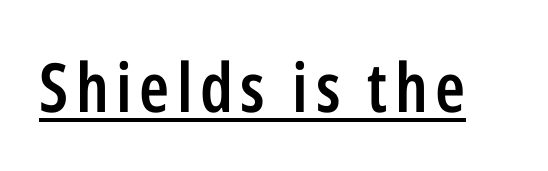
The sample's only ornament is a line tracing under the words. The face used here is proportionally spaced, like ordinary book or web type. Vertical strokes here are truly vertical. Look at the stroke-to-counter ratio: somewhat heavy, a semibold. Each letter's strokes conclude bluntly, with no projecting serifs.
